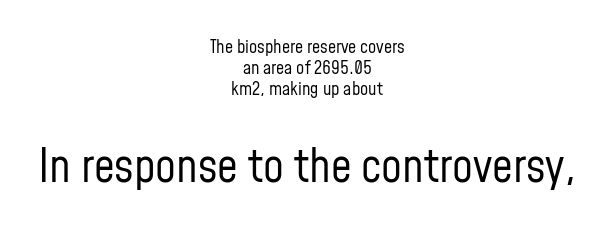
The image shows 46 px regular-weight, condensed sans-serif type, upright; set centered, line spacing 1.18x, normal letter spacing, not underlined; the second (bottom) block is 2.56x larger; low stroke contrast and a medium x-height.
